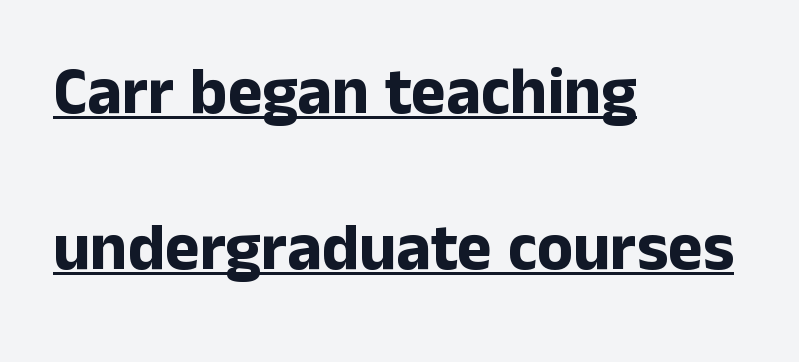
Q: Is the text bold? A: Yes.
Q: Is the text italic (slanted)? A: No, it is upright.
Q: Is the typeface a serif or a sans-serif typeface? A: Sans-serif.
Q: Is the text underlined? A: Yes.
Q: How is the paragraph aligned? A: Left-aligned.
Q: Is the spacing between letters normal or unusually wide? A: Normal.
Q: Is the spacing between lines tight, normal or loose? A: Loose.
Q: Width (condensed, normal, or wide)? A: Normal.
Q: Stroke contrast? A: Low.
Q: x-height? A: Medium.
Q: Monospaced? A: No.
